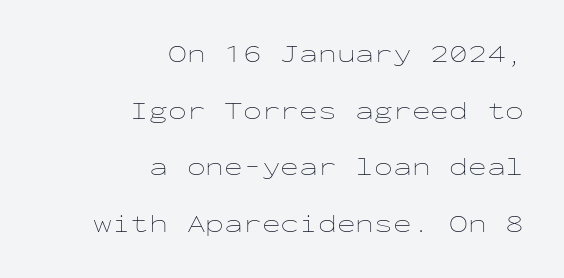
The image shows 25 px text type, upright; set right-aligned, loose line spacing (2.27x), normal letter spacing, not underlined.
